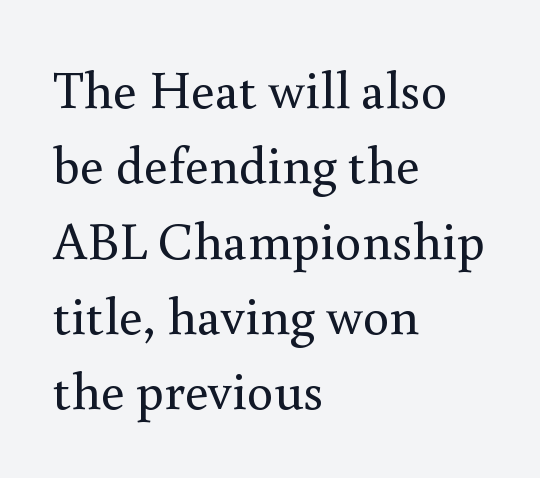
The image shows 53 px regular-weight serif type, upright; set left-aligned, normal line spacing (1.42x), normal letter spacing, not underlined; medium stroke contrast and a small x-height.
